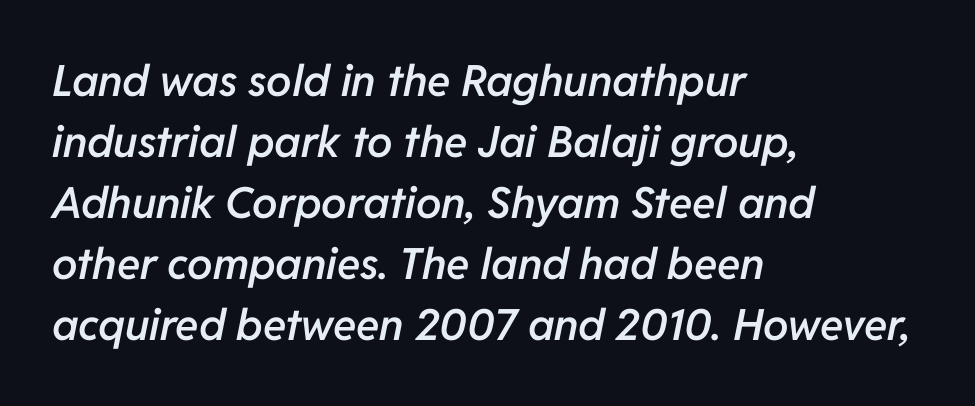
Compared with a centered layout, this one pins lines to the left instead. Line spacing here is normal. The letters are slanted; this is an italic face. Students, note that the glyphs here touch the page at normal intervals.
